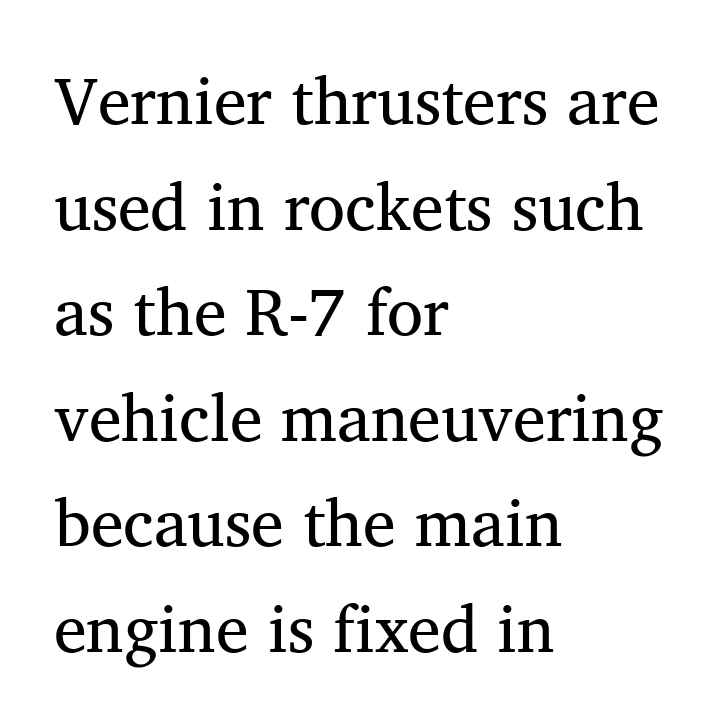
The image shows 66 px regular-weight serif type; set left-aligned, normal line spacing (1.6x), normal letter spacing, not underlined; medium stroke contrast and a medium x-height.
